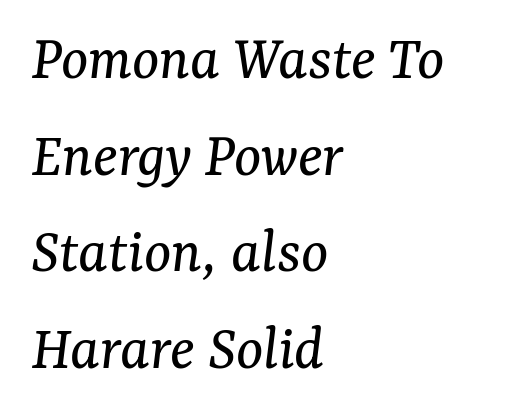
The image shows 64 px regular-weight serif type, italic (leaning right); set left-aligned, normal line spacing (1.51x), normal letter spacing, not underlined; medium stroke contrast and a medium x-height.
